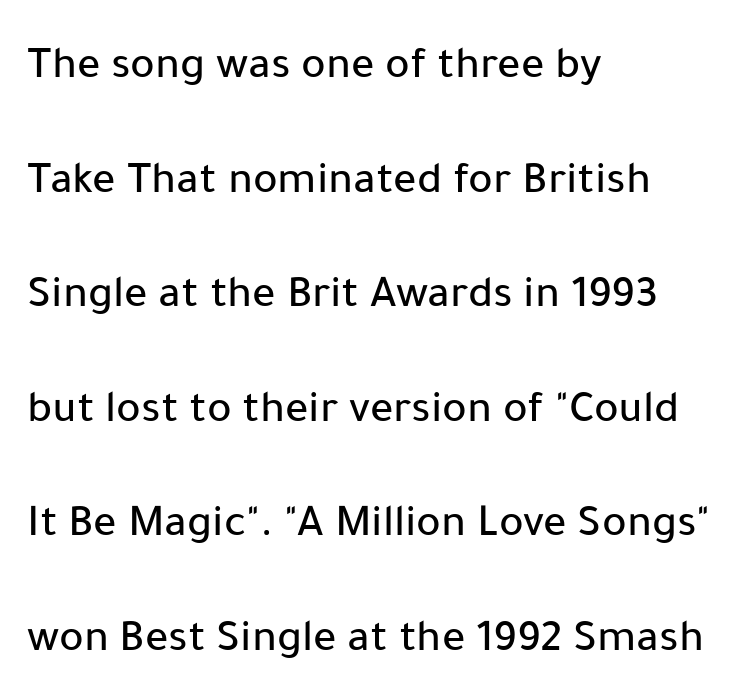
The lines are spread far apart with generous leading. Unmarked baselines from the first word to the last. Tracking here is standard; glyphs follow each other at the usual distance. What kind of face is this? One without serifs — a sans.
